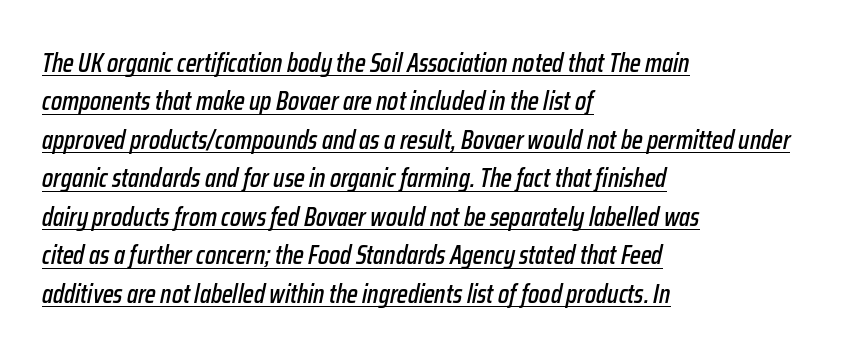
The typesetter has applied underlining to the passage shown. Posture: slanted. If you measured baseline to baseline, you'd find a middling distance. The paragraph has a hard left edge and a soft right edge. Each word holds together tightly as a unit, with standard inter-letter gaps.
